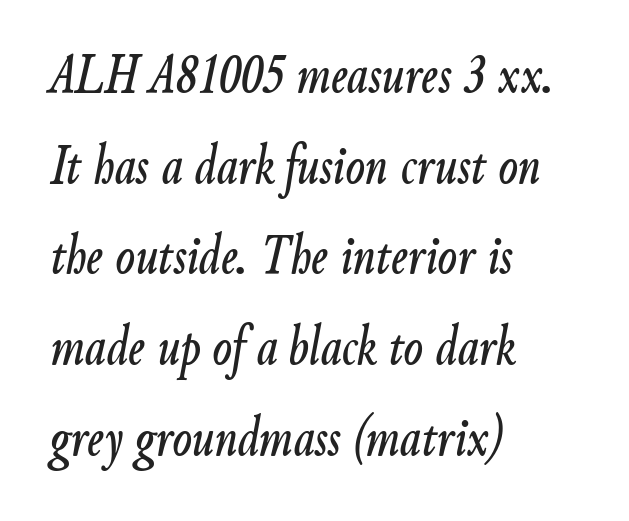
Underlining? Definitely not there. Proportional: the letters do not fall into vertical columns. Notice how the stems are inclined rather than vertical — that's the hallmark of italics. Line starts are locked; line ends wander. Horizontal bands of white between lines are of average thickness. The letterforms sit shoulder to shoulder at normal distance.
